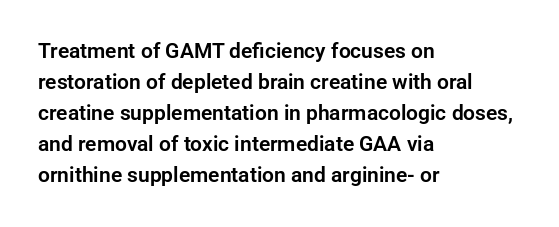
Does the copy run flush right? No — it runs flush left. The specimen reads as upright at a glance. Between one letter and the next there's only the usual sliver of space. The designer left line spacing at the default.
